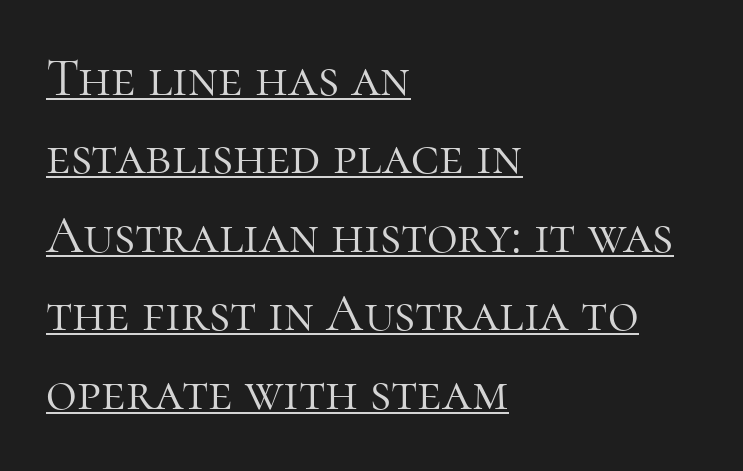
Q: Is the text bold? A: No.
Q: Is the text italic (slanted)? A: No, it is upright.
Q: Is the typeface a serif or a sans-serif typeface? A: Serif.
Q: Is the text underlined? A: Yes.
Q: How is the paragraph aligned? A: Left-aligned.
Q: Is the spacing between letters normal or unusually wide? A: Normal.
Q: Is the spacing between lines tight, normal or loose? A: Normal.
Q: Width (condensed, normal, or wide)? A: Normal.
Q: Stroke contrast? A: High.
Q: x-height? A: Medium.
Q: Monospaced? A: No.
